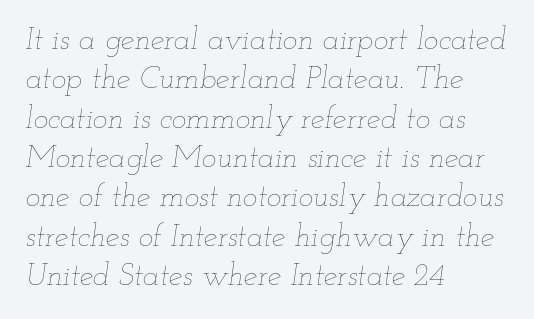
{"italic": "yes", "lean": "right", "slant_degrees": 12, "bold": "no", "weight": "thin", "width": "wide", "stroke_contrast": "low", "x_height": "small", "monospaced": "no", "underline": "no", "align": "left", "line_spacing": "normal", "line_spacing_ratio": 1.27, "letter_spacing": "normal", "letter_spacing_em": 0.0, "glyph_px": 31}
